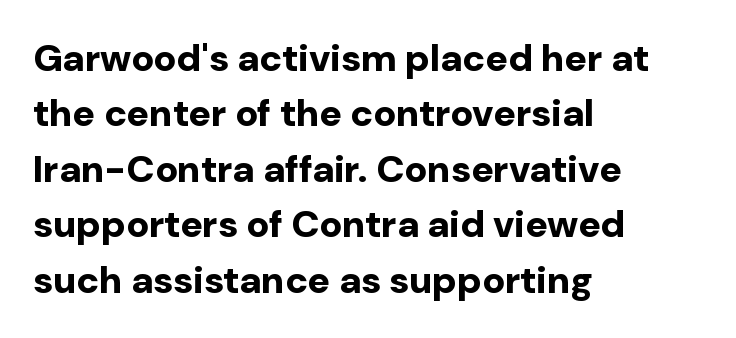
Standard letterfit; no display-style spreading of the glyphs. I'd call this a sans setting — the letters go barefoot. The lettering holds an erect, upright posture throughout. Students, observe: this is what conventionally led text looks like. These lines carry a lot of weight — the face is fully bold. Think of a printed novel: that variable character pitch is what you see here.
